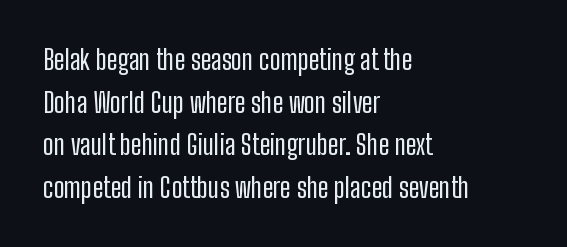
Q: Is the text bold? A: No.
Q: Is the text italic (slanted)? A: No, it is upright.
Q: Is the text underlined? A: No.
Q: How is the paragraph aligned? A: Left-aligned.
Q: Is the spacing between letters normal or unusually wide? A: Normal.
Q: Is the spacing between lines tight, normal or loose? A: Normal.
